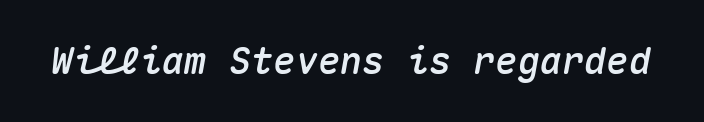
The specimen omits any rule beneath the text block's lines. Italic: yes, the glyphs are oblique. Every character here occupies the same horizontal width, giving the sample a typewriter-like rhythm. Words appear dense and cohesive because spacing is normal.
